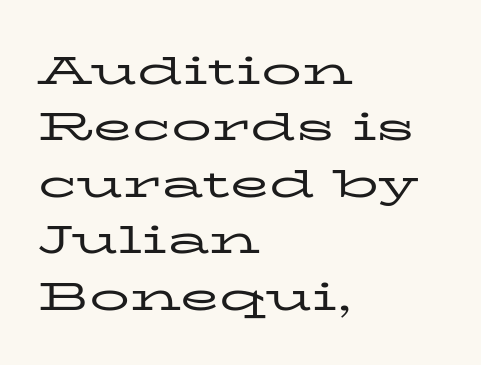
Q: Is the text bold? A: No.
Q: Is the text italic (slanted)? A: No, it is upright.
Q: Is the typeface a serif or a sans-serif typeface? A: Serif.
Q: Is the text underlined? A: No.
Q: How is the paragraph aligned? A: Left-aligned.
Q: Is the spacing between letters normal or unusually wide? A: Normal.
Q: Is the spacing between lines tight, normal or loose? A: Normal.
Q: Width (condensed, normal, or wide)? A: Wide.
Q: Stroke contrast? A: Low.
Q: x-height? A: Medium.
Q: Monospaced? A: No.
